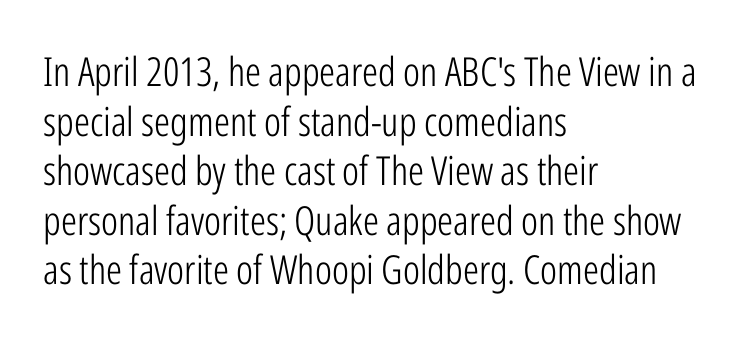
The image shows 40 px light, condensed sans-serif type, upright; set left-aligned, line spacing 1.24x, normal letter spacing, not underlined; low stroke contrast and a medium x-height.
